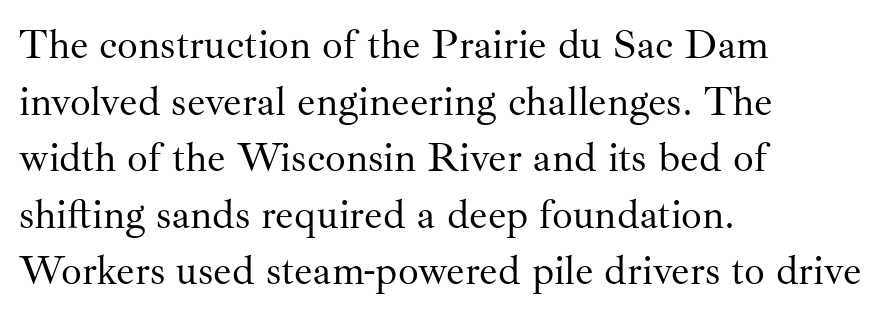
Q: Is the text bold? A: No.
Q: Is the text italic (slanted)? A: No, it is upright.
Q: Is the typeface a serif or a sans-serif typeface? A: Serif.
Q: Is the text underlined? A: No.
Q: How is the paragraph aligned? A: Left-aligned.
Q: Is the spacing between letters normal or unusually wide? A: Normal.
Q: Is the spacing between lines tight, normal or loose? A: Normal.
Q: Width (condensed, normal, or wide)? A: Normal.
Q: Stroke contrast? A: Medium.
Q: x-height? A: Small.
Q: Monospaced? A: No.
